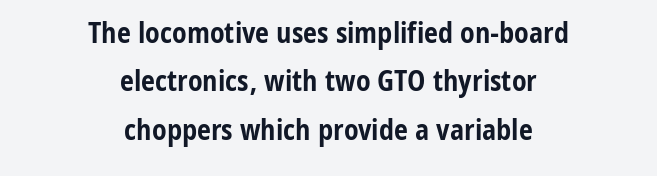
Q: Is the text bold? A: Yes.
Q: Is the text italic (slanted)? A: No, it is upright.
Q: Is the typeface a serif or a sans-serif typeface? A: Sans-serif.
Q: Is the text underlined? A: No.
Q: How is the paragraph aligned? A: Centered.
Q: Is the spacing between letters normal or unusually wide? A: Normal.
Q: Width (condensed, normal, or wide)? A: Condensed.
Q: Stroke contrast? A: Low.
Q: x-height? A: Medium.
Q: Monospaced? A: No.
